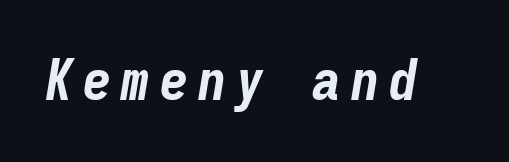
The image shows 57 px bold, condensed type, italic (leaning right), monospaced; set not underlined; low stroke contrast and a medium x-height.
